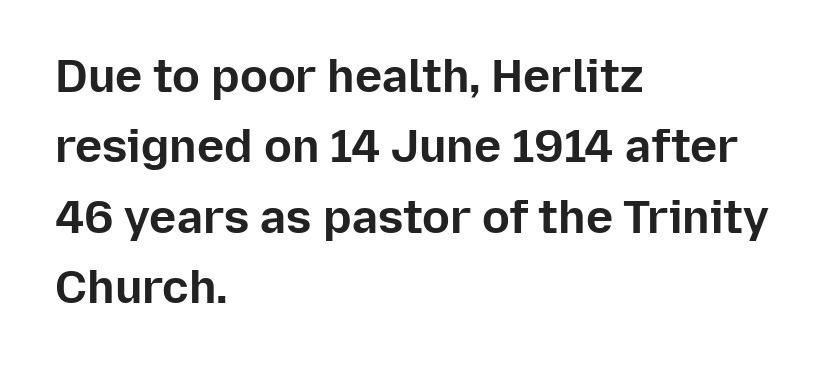
Q: Is the text bold? A: Yes.
Q: Is the text italic (slanted)? A: No, it is upright.
Q: Is the typeface a serif or a sans-serif typeface? A: Sans-serif.
Q: Is the text underlined? A: No.
Q: How is the paragraph aligned? A: Left-aligned.
Q: Is the spacing between letters normal or unusually wide? A: Normal.
Q: Is the spacing between lines tight, normal or loose? A: Normal.
Q: Width (condensed, normal, or wide)? A: Normal.
Q: Stroke contrast? A: Low.
Q: x-height? A: Medium.
Q: Monospaced? A: No.
